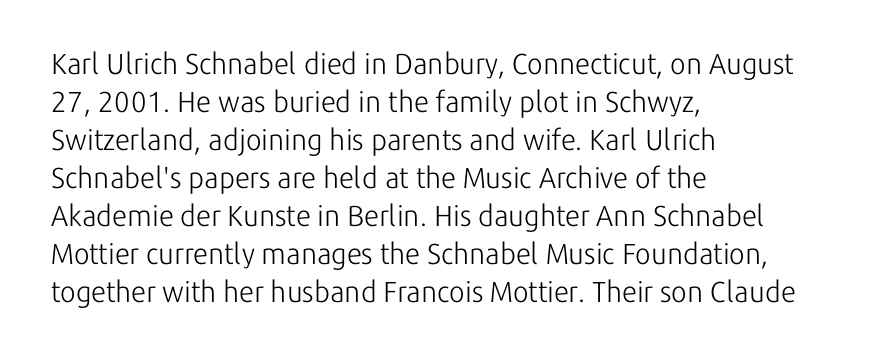
{"serif": "no", "italic": "no", "bold": "no", "weight": "light", "width": "normal", "stroke_contrast": "low", "x_height": "medium", "monospaced": "no", "underline": "no", "align": "left", "line_spacing": "normal", "line_spacing_ratio": 1.31, "letter_spacing": "normal", "letter_spacing_em": 0.0, "glyph_px": 29}
